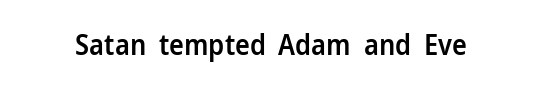
A bit beefed up — I'd call it semibold rather than bold. Look at the tracking — it's just the regular setting, nothing added. The space beneath each line is pristine and unruled. Varying glyph widths throughout — classic text-font behaviour. Typographically, this falls in the sans-serif category.
